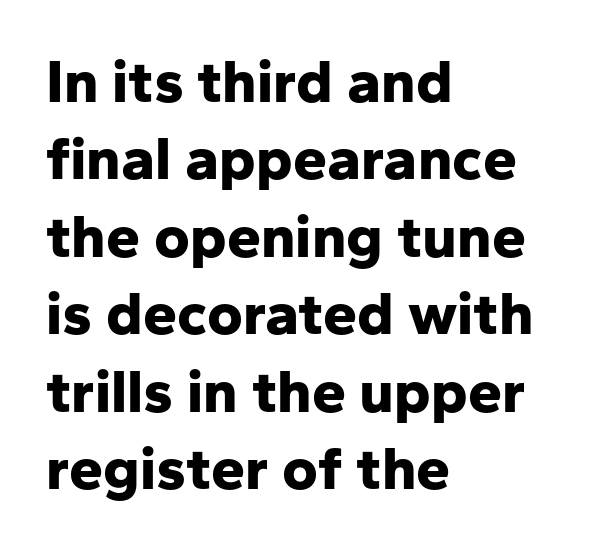
The passage is arranged the way most books set body copy — flush left. Typographically, this falls in the sans-serif category. Heavy, bold letterforms. The space directly below the letters is spotless. Characters follow at the spacing the type designer built in. These lines were composed using upright roman letters.
